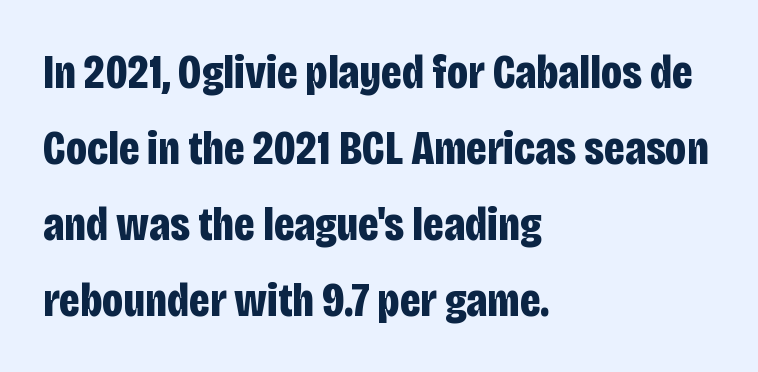
{"serif": "no", "italic": "no", "bold": "yes", "weight": "bold", "width": "condensed", "stroke_contrast": "low", "x_height": "large", "monospaced": "no", "underline": "no", "align": "left", "line_spacing": "normal", "line_spacing_ratio": 1.58, "letter_spacing": "normal", "letter_spacing_em": 0.0, "glyph_px": 48}
